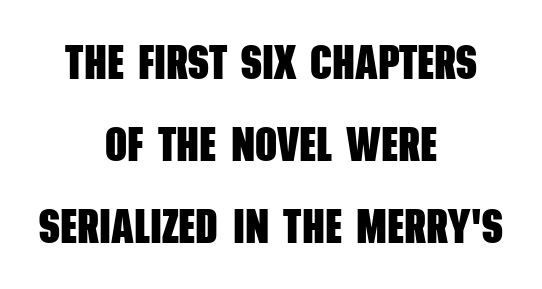
Emphasis by weight is at full strength: bold. You can tell from the bare stems that sans-serif type was used. The paragraph has two soft edges and a firm central axis. Underline: absent. Standard letterfit; no display-style spreading of the glyphs.
